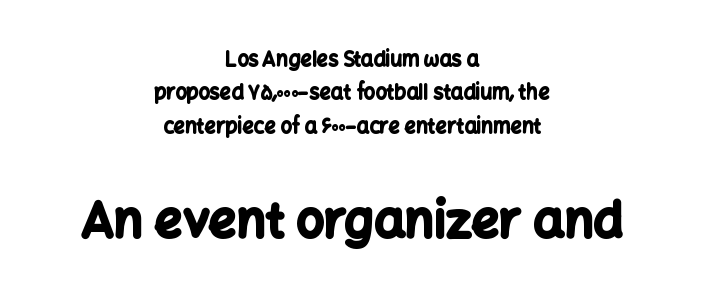
The image shows 49 px bold sans-serif type, upright; set centered, normal line spacing (1.67x), normal letter spacing, not underlined; the second (bottom) block is 2.45x larger; low stroke contrast and a medium x-height.
